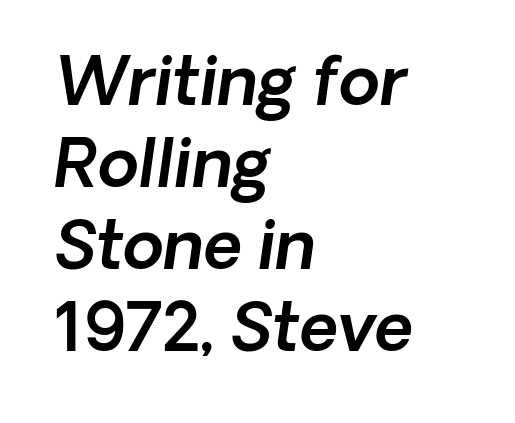
Q: Is the text italic (slanted)? A: Yes, it leans right by about 8 degrees.
Q: Is the text underlined? A: No.
Q: How is the paragraph aligned? A: Left-aligned.
Q: Is the spacing between letters normal or unusually wide? A: Normal.
Q: Width (condensed, normal, or wide)? A: Normal.
Q: x-height? A: Medium.
Q: Monospaced? A: No.
